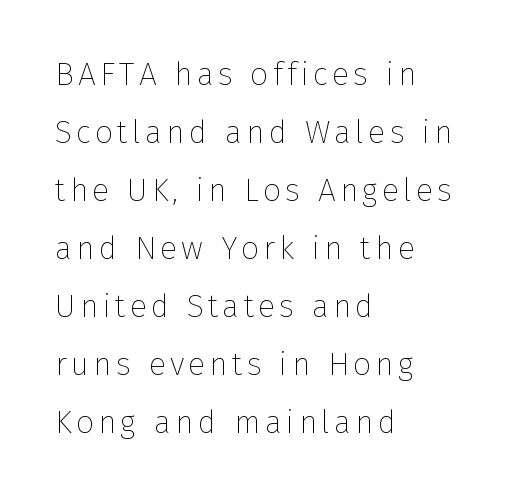
Q: Is the text bold? A: No.
Q: Is the text italic (slanted)? A: No, it is upright.
Q: Is the typeface a serif or a sans-serif typeface? A: Sans-serif.
Q: Is the text underlined? A: No.
Q: How is the paragraph aligned? A: Left-aligned.
Q: Width (condensed, normal, or wide)? A: Normal.
Q: Stroke contrast? A: Low.
Q: x-height? A: Medium.
Q: Monospaced? A: No.
